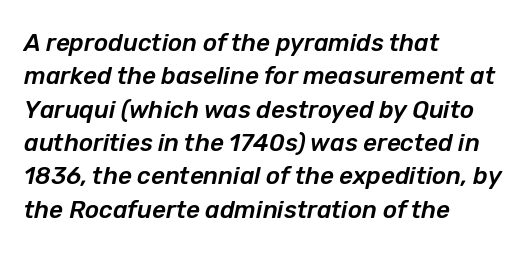
The image shows 24 px text type, italic (leaning right); set left-aligned, normal line spacing (1.39x), normal letter spacing, not underlined.
